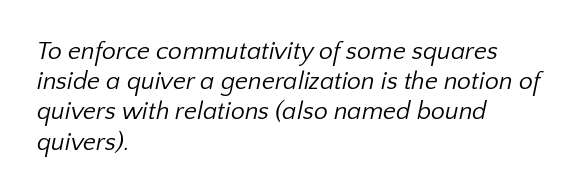
The image shows 25 px text type; set left-aligned, line spacing 1.21x, normal letter spacing, not underlined.
